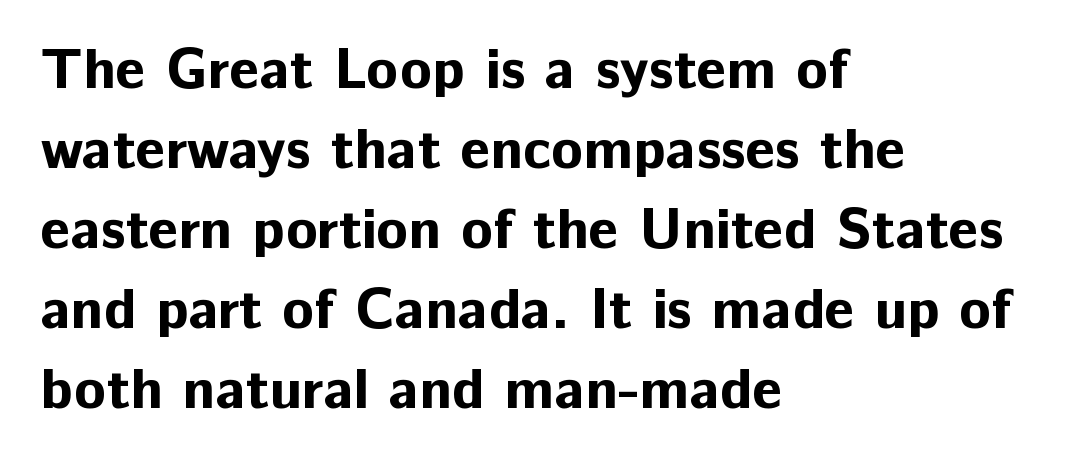
The ragged edge is on the right, which tells us the setting is flush left. Vertically, the passage feels balanced, rows spaced as you'd expect. Students, this is bold: see how much ink each stroke carries. Glance below the letters and you will spot only blank space. Tracking value appears to be zero — textbook default spacing. Think of a printed novel: that variable character pitch is what you see here.
